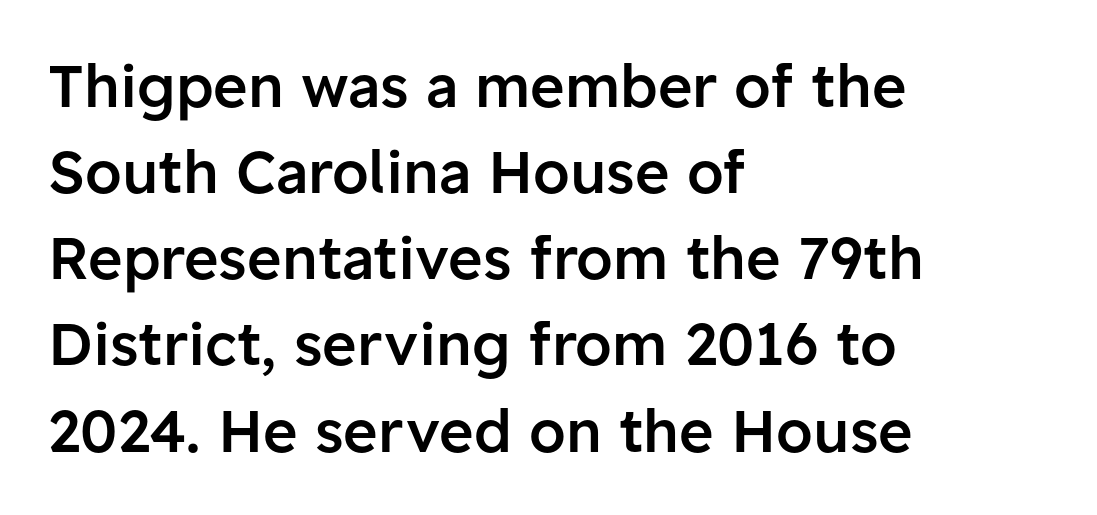
A roman cut, with each character standing at attention. Caption: standard tracking, unaltered. The letters advance in unequal steps, a hallmark of proportional type. The type family on display is of the sans-serif kind.
